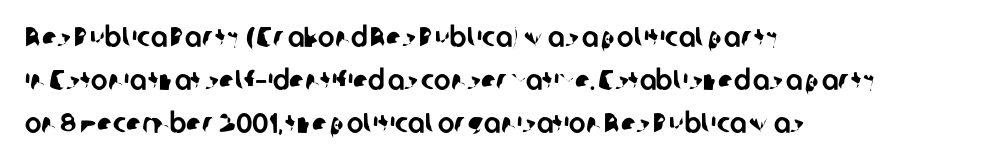
Q: Is the typeface a serif or a sans-serif typeface? A: Sans-serif.
Q: Is the text underlined? A: No.
Q: How is the paragraph aligned? A: Left-aligned.
Q: Is the spacing between letters normal or unusually wide? A: Normal.
Q: Is the spacing between lines tight, normal or loose? A: Normal.
Q: Width (condensed, normal, or wide)? A: Normal.
Q: Stroke contrast? A: Low.
Q: x-height? A: Medium.
Q: Monospaced? A: No.
